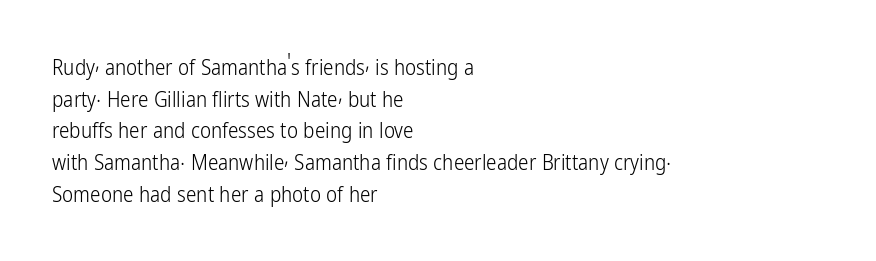
The image shows 21 px text type, upright; set left-aligned, normal line spacing (1.51x), normal letter spacing, not underlined.
